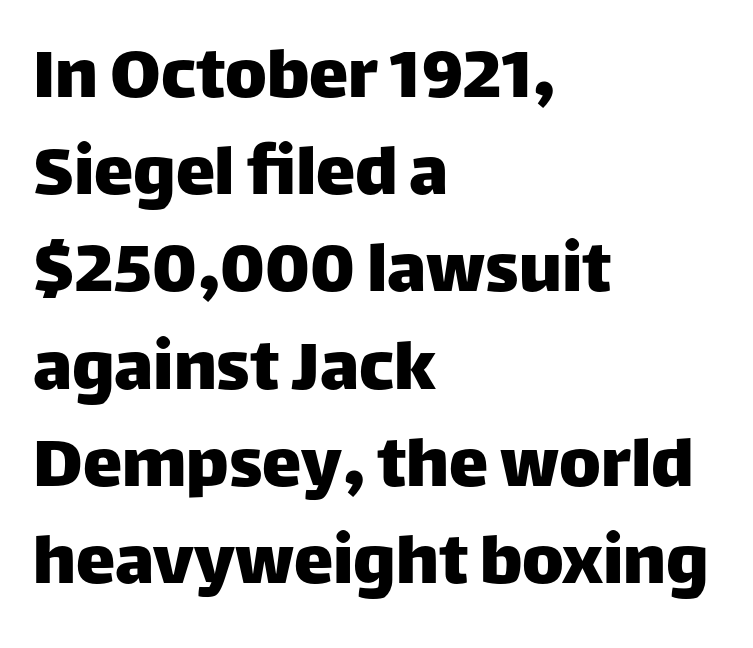
Q: Is the text italic (slanted)? A: No, it is upright.
Q: Is the typeface a serif or a sans-serif typeface? A: Sans-serif.
Q: Is the text underlined? A: No.
Q: How is the paragraph aligned? A: Left-aligned.
Q: Is the spacing between letters normal or unusually wide? A: Normal.
Q: Width (condensed, normal, or wide)? A: Normal.
Q: Stroke contrast? A: Low.
Q: x-height? A: Large.
Q: Monospaced? A: No.
